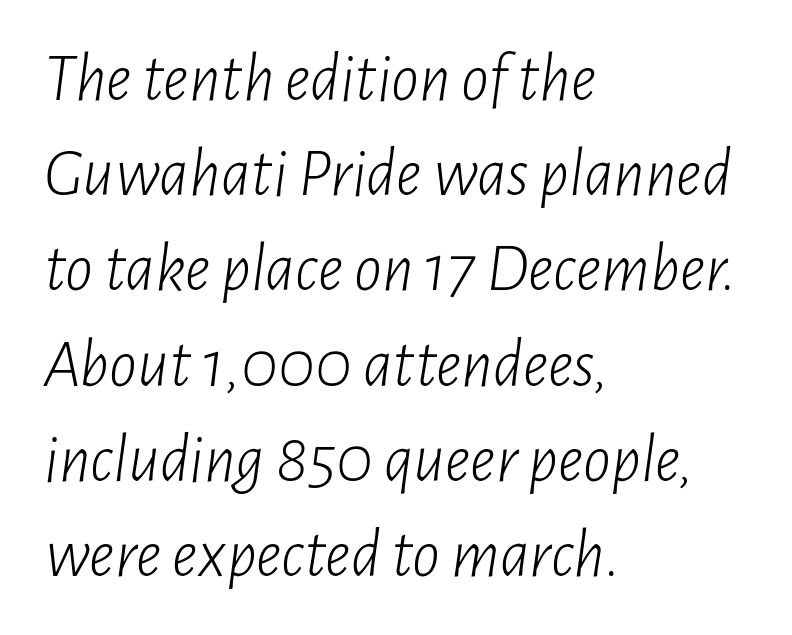
This sample uses plain, unmodified letter spacing. The letters advance in unequal steps, a hallmark of proportional type. Summary of vertical rhythm: regular, with standard interline spacing. The typography opts for an oblique posture over an upright one. Lines of text with bare space underneath. Line starts are locked; line ends wander.
